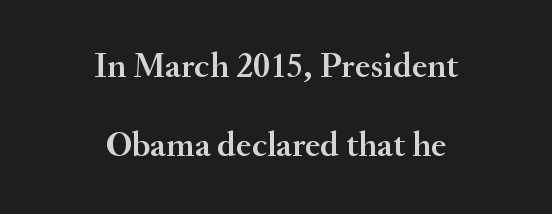
The image shows 36 px serif type, upright; set centered, loose line spacing (2.19x), normal letter spacing, not underlined; medium stroke contrast and a small x-height.
